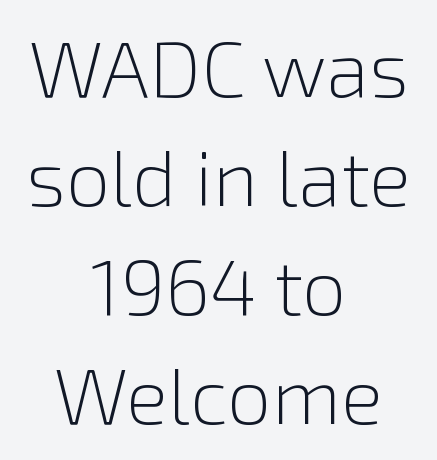
{"serif": "no", "italic": "no", "bold": "no", "weight": "light", "width": "normal", "x_height": "medium", "monospaced": "no", "underline": "no", "align": "center", "line_spacing": "normal", "line_spacing_ratio": 1.38, "letter_spacing": "normal", "letter_spacing_em": 0.0, "glyph_px": 79}
